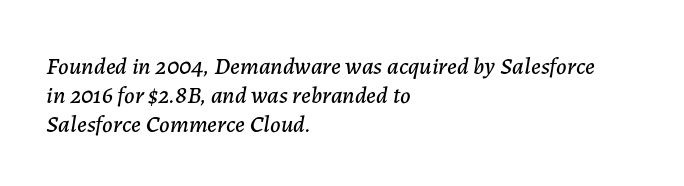
The glyphs look as if they've been sheared to an angle. Just letters on the line, the space beneath them empty. The letterforms sit shoulder to shoulder at normal distance. Where is the straight margin? On the left.
